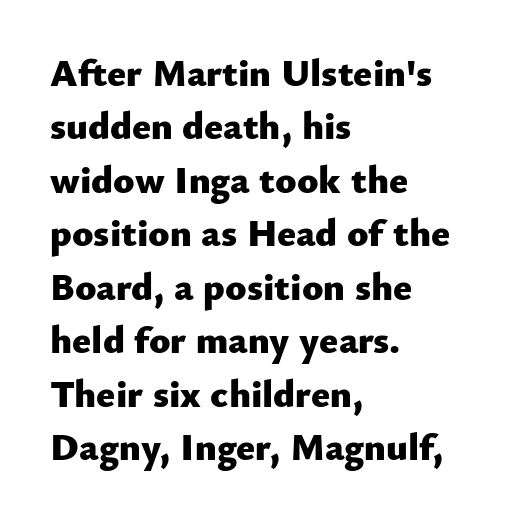
Q: Is the text bold? A: Yes.
Q: Is the text italic (slanted)? A: No, it is upright.
Q: Is the typeface a serif or a sans-serif typeface? A: Sans-serif.
Q: Is the text underlined? A: No.
Q: How is the paragraph aligned? A: Left-aligned.
Q: Is the spacing between letters normal or unusually wide? A: Normal.
Q: Is the spacing between lines tight, normal or loose? A: Normal.
Q: Width (condensed, normal, or wide)? A: Normal.
Q: Stroke contrast? A: Low.
Q: x-height? A: Small.
Q: Monospaced? A: No.
